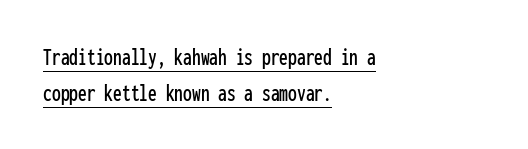
Q: Is the text italic (slanted)? A: No, it is upright.
Q: Is the text underlined? A: Yes.
Q: How is the paragraph aligned? A: Left-aligned.
Q: Is the spacing between letters normal or unusually wide? A: Normal.
Q: Is the spacing between lines tight, normal or loose? A: Normal.
